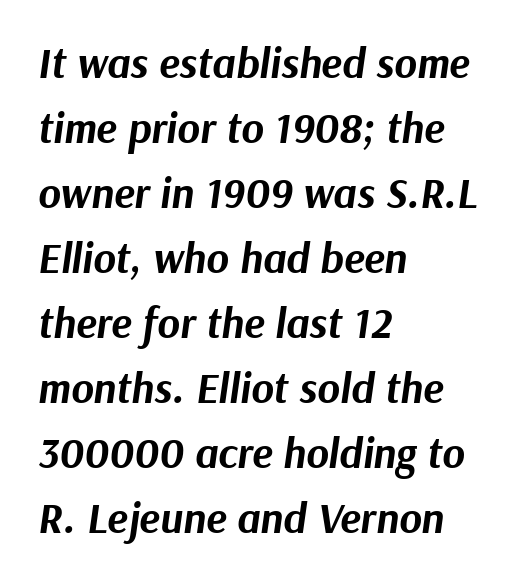
Q: Is the text bold? A: Yes.
Q: Is the text italic (slanted)? A: Yes, it leans right by about 9 degrees.
Q: Is the text underlined? A: No.
Q: How is the paragraph aligned? A: Left-aligned.
Q: Is the spacing between letters normal or unusually wide? A: Normal.
Q: Is the spacing between lines tight, normal or loose? A: Normal.
Q: Width (condensed, normal, or wide)? A: Normal.
Q: Stroke contrast? A: Medium.
Q: x-height? A: Medium.
Q: Monospaced? A: No.
